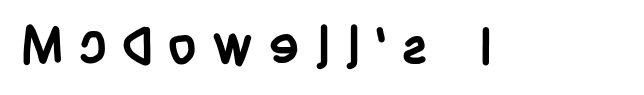
{"serif": "no", "italic": "no", "bold": "yes", "weight": "semibold", "width": "condensed", "stroke_contrast": "low", "x_height": "large", "monospaced": "no", "underline": "no", "letter_spacing": "wide", "letter_spacing_em": 0.27, "glyph_px": 52}
